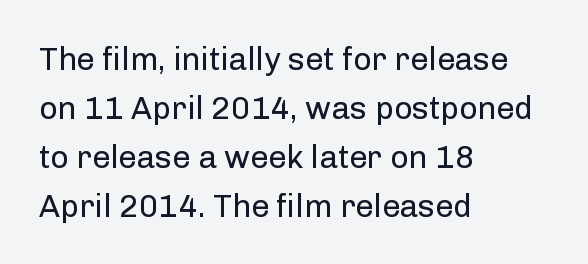
The image shows 32 px regular-weight sans-serif type, upright; set left-aligned, normal line spacing (1.53x), normal letter spacing, not underlined; low stroke contrast and a medium x-height.
